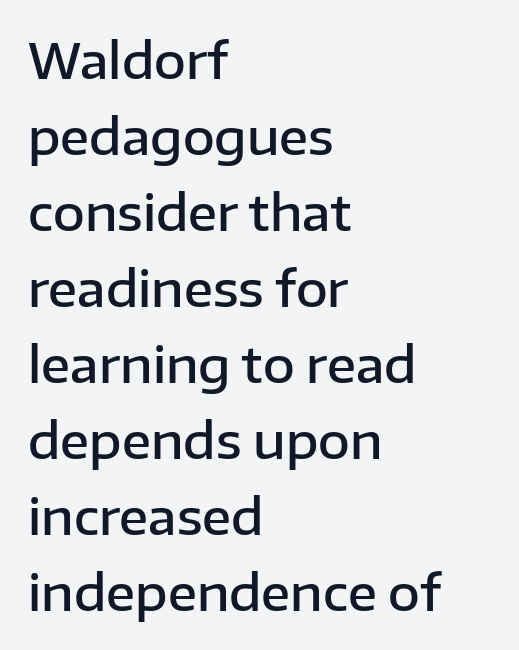
Q: Is the text bold? A: Semi-bold.
Q: Is the text italic (slanted)? A: No, it is upright.
Q: Is the typeface a serif or a sans-serif typeface? A: Sans-serif.
Q: Is the text underlined? A: No.
Q: How is the paragraph aligned? A: Left-aligned.
Q: Is the spacing between letters normal or unusually wide? A: Normal.
Q: Is the spacing between lines tight, normal or loose? A: Normal.
Q: Width (condensed, normal, or wide)? A: Normal.
Q: Stroke contrast? A: Low.
Q: x-height? A: Medium.
Q: Monospaced? A: No.
